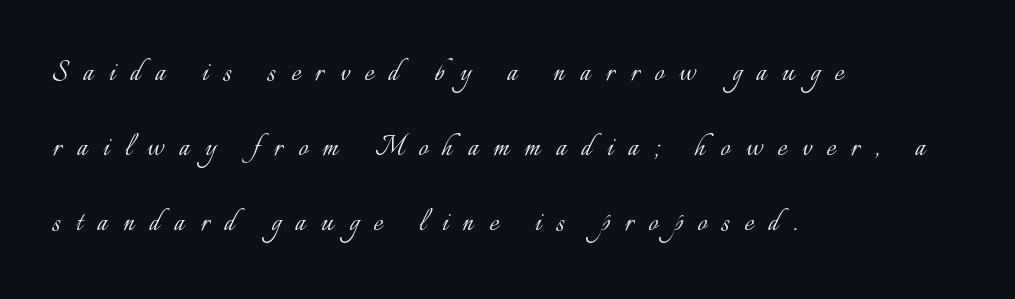
The horizontal fit of the characters is loose and conspicuously gappy. Do the characters align in a grid? No, the font is proportional. Quick note: interline space is abundant. A light-to-regular cut is what we see here.
